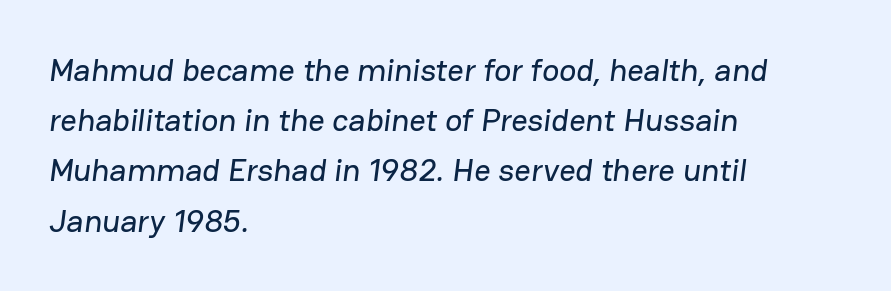
{"serif": "no", "width": "normal", "stroke_contrast": "low", "x_height": "medium", "monospaced": "no", "underline": "no", "align": "left", "line_spacing": "normal", "line_spacing_ratio": 1.57, "letter_spacing": "normal", "letter_spacing_em": 0.0, "glyph_px": 32}
